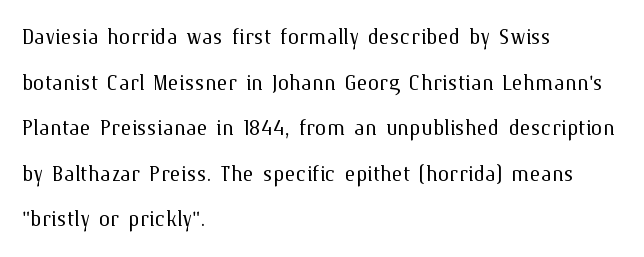
The rendering uses natural spacing where letterforms have individual widths. Caption: standard tracking, unaltered. Compared with typical paragraphs, the rows here are spaced about the same. Plain, unruled lines of type.
